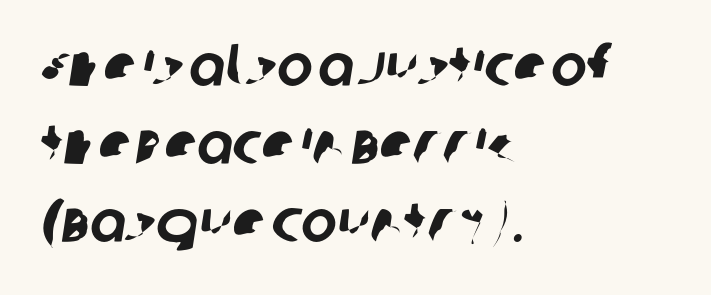
The image shows 60 px sans-serif type; set left-aligned, normal line spacing (1.3x), normal letter spacing, not underlined; low stroke contrast and a large x-height.
